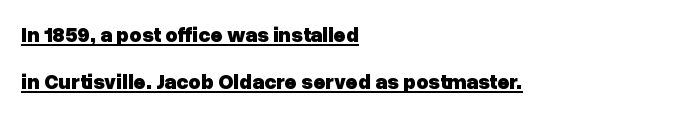
Q: Is the text bold? A: Yes.
Q: Is the text italic (slanted)? A: No, it is upright.
Q: Is the text underlined? A: Yes.
Q: How is the paragraph aligned? A: Left-aligned.
Q: Is the spacing between letters normal or unusually wide? A: Normal.
Q: Is the spacing between lines tight, normal or loose? A: Loose.
